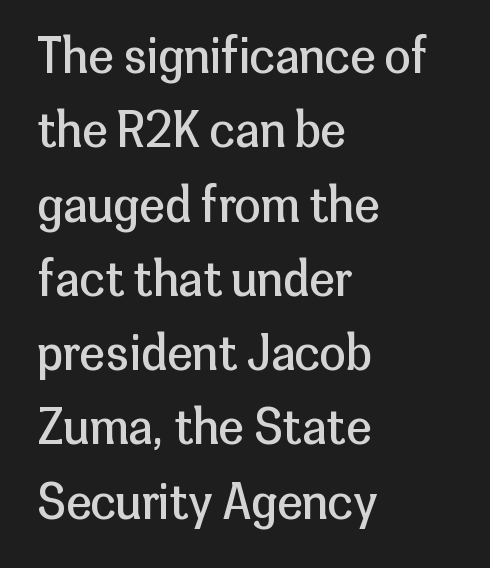
The letters sit at their default tracking, neither squeezed nor spread. The type sits square on the baseline with zero lean. Stems here are at most as thick as an everyday book face. A typesetter would label this face a sans.
